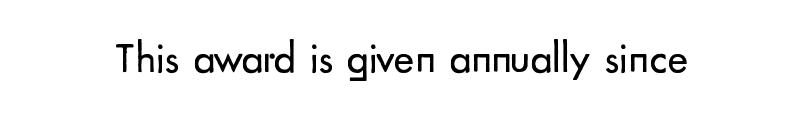
The space directly below the letters is spotless. Weight: in the light-to-regular range. The font family rendered here belongs to the sans-serif group. Tracking here is standard; glyphs follow each other at the usual distance.
